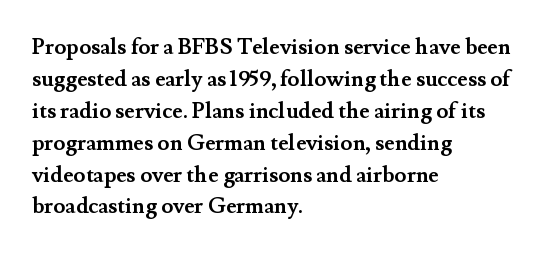
{"italic": "no", "bold": "yes", "underline": "no", "align": "left", "line_spacing": "normal", "line_spacing_ratio": 1.45, "letter_spacing": "normal", "letter_spacing_em": 0.0, "glyph_px": 22}
